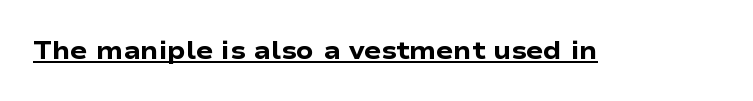
The image shows 25 px bold type, upright; set normal letter spacing, underlined.
